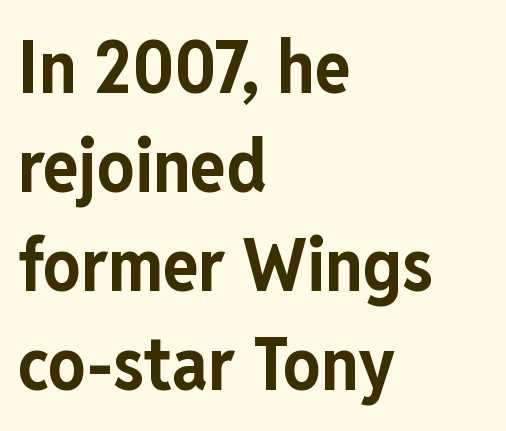
The image shows 74 px bold, condensed sans-serif type, upright; set left-aligned, normal line spacing (1.34x), normal letter spacing, not underlined; low stroke contrast and a medium x-height.
